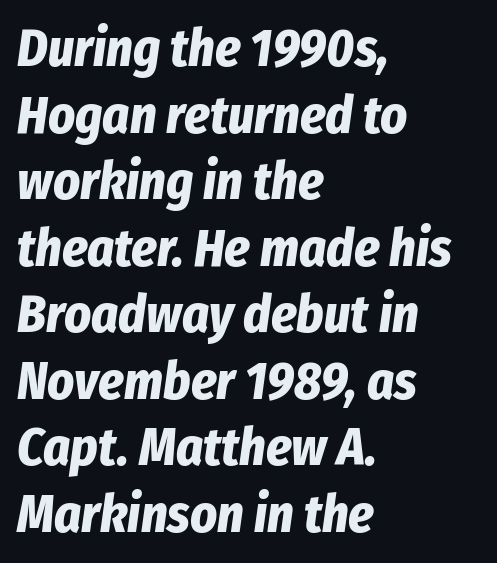
Short and long lines alike share a common starting point at left. I'd describe the lettering as bold — thick and assertive. The tracking reads as untouched default to a designer's eye. The foot of each line stays bare and open.
